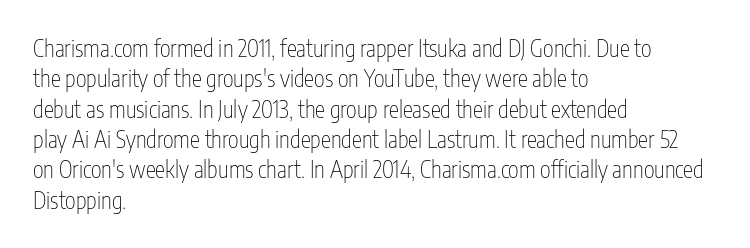
The image shows 23 px text type, upright; set left-aligned, normal line spacing (1.32x), normal letter spacing, not underlined.
